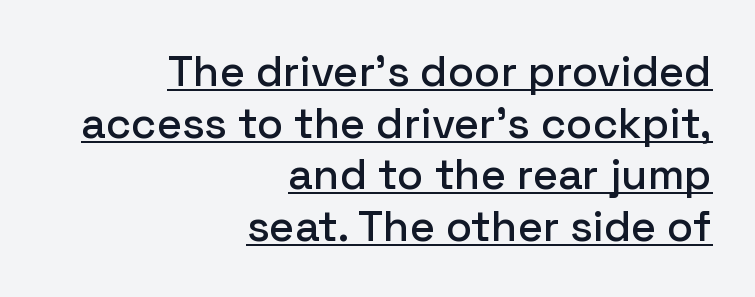
{"serif": "no", "italic": "no", "width": "normal", "stroke_contrast": "low", "x_height": "medium", "monospaced": "no", "underline": "yes", "align": "right", "line_spacing_ratio": 1.2, "letter_spacing": "normal", "letter_spacing_em": 0.0, "glyph_px": 43}
